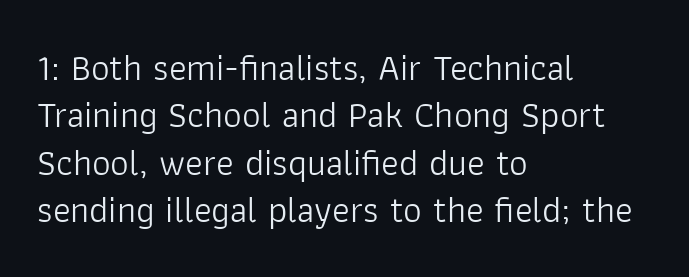
The image shows 37 px light sans-serif type, upright; set left-aligned, normal line spacing (1.28x), normal letter spacing, not underlined; low stroke contrast and a medium x-height.
